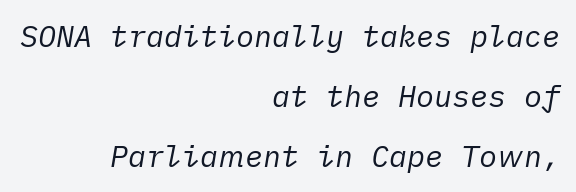
{"italic": "yes", "lean": "right", "slant_degrees": 10, "bold": "no", "weight": "regular", "width": "normal", "stroke_contrast": "low", "x_height": "medium", "underline": "no", "align": "right", "line_spacing": "loose", "line_spacing_ratio": 2.0, "letter_spacing": "normal", "letter_spacing_em": 0.0, "glyph_px": 30}
